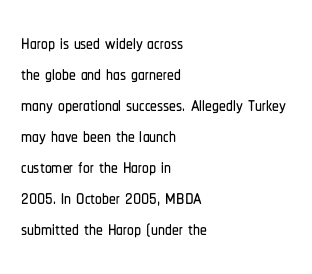
The image shows 27 px text type, upright; set left-aligned, tight line spacing (1.15x), normal letter spacing, not underlined.
